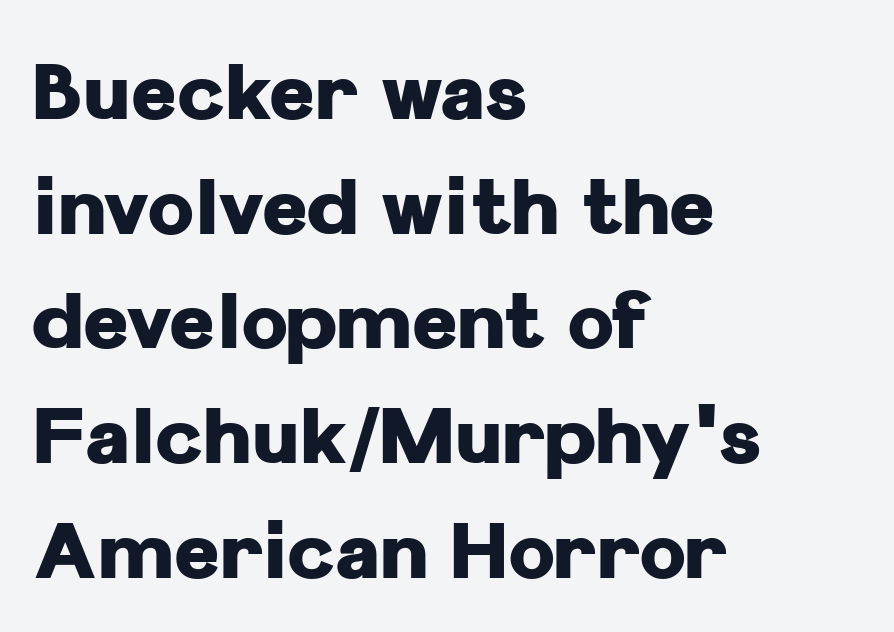
Q: Is the text bold? A: Yes.
Q: Is the text italic (slanted)? A: No, it is upright.
Q: Is the typeface a serif or a sans-serif typeface? A: Sans-serif.
Q: Is the text underlined? A: No.
Q: How is the paragraph aligned? A: Left-aligned.
Q: Is the spacing between letters normal or unusually wide? A: Normal.
Q: Is the spacing between lines tight, normal or loose? A: Normal.
Q: Width (condensed, normal, or wide)? A: Normal.
Q: Stroke contrast? A: Low.
Q: x-height? A: Medium.
Q: Monospaced? A: No.
